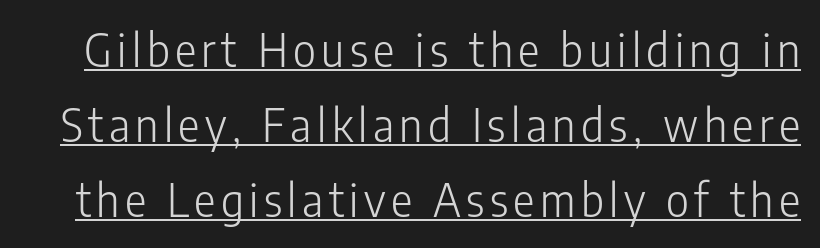
Q: Is the text bold? A: No.
Q: Is the text italic (slanted)? A: No, it is upright.
Q: Is the typeface a serif or a sans-serif typeface? A: Sans-serif.
Q: Is the text underlined? A: Yes.
Q: Is the spacing between lines tight, normal or loose? A: Normal.
Q: Width (condensed, normal, or wide)? A: Condensed.
Q: Stroke contrast? A: Low.
Q: x-height? A: Medium.
Q: Monospaced? A: No.
